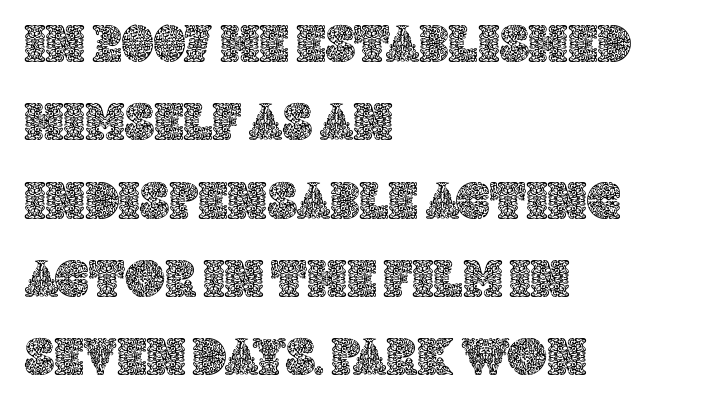
The image shows 54 px text type, upright; set left-aligned, normal line spacing (1.45x), normal letter spacing, not underlined; a large x-height.
